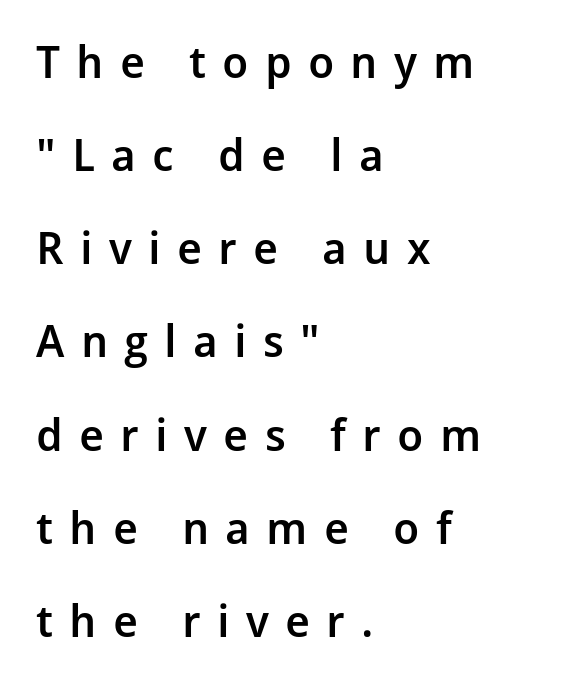
{"serif": "no", "italic": "no", "bold": "semi", "weight": "semibold", "width": "normal", "stroke_contrast": "low", "x_height": "medium", "monospaced": "no", "underline": "no", "align": "left", "line_spacing": "loose", "line_spacing_ratio": 2.07, "letter_spacing": "wide", "letter_spacing_em": 0.36, "glyph_px": 45}
